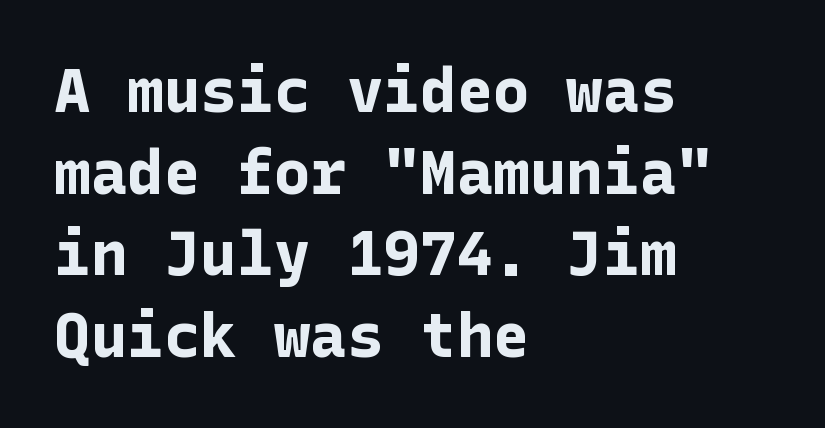
Q: Is the text bold? A: Yes.
Q: Is the text italic (slanted)? A: No, it is upright.
Q: Is the typeface a serif or a sans-serif typeface? A: Sans-serif.
Q: Is the text underlined? A: No.
Q: How is the paragraph aligned? A: Left-aligned.
Q: Is the spacing between letters normal or unusually wide? A: Normal.
Q: Is the spacing between lines tight, normal or loose? A: Normal.
Q: Width (condensed, normal, or wide)? A: Normal.
Q: Stroke contrast? A: Low.
Q: x-height? A: Medium.
